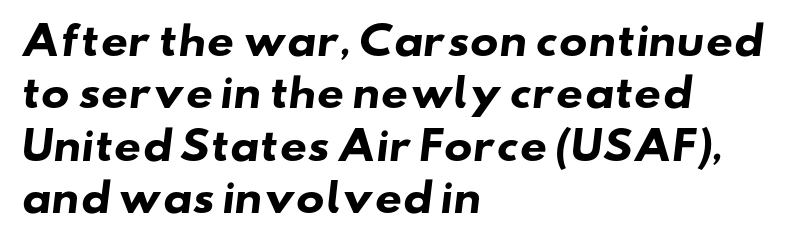
{"serif": "no", "bold": "yes", "weight": "heavy", "width": "wide", "stroke_contrast": "low", "x_height": "small", "monospaced": "no", "underline": "no", "align": "left", "line_spacing": "normal", "line_spacing_ratio": 1.38, "letter_spacing": "normal", "letter_spacing_em": 0.0, "glyph_px": 38}
